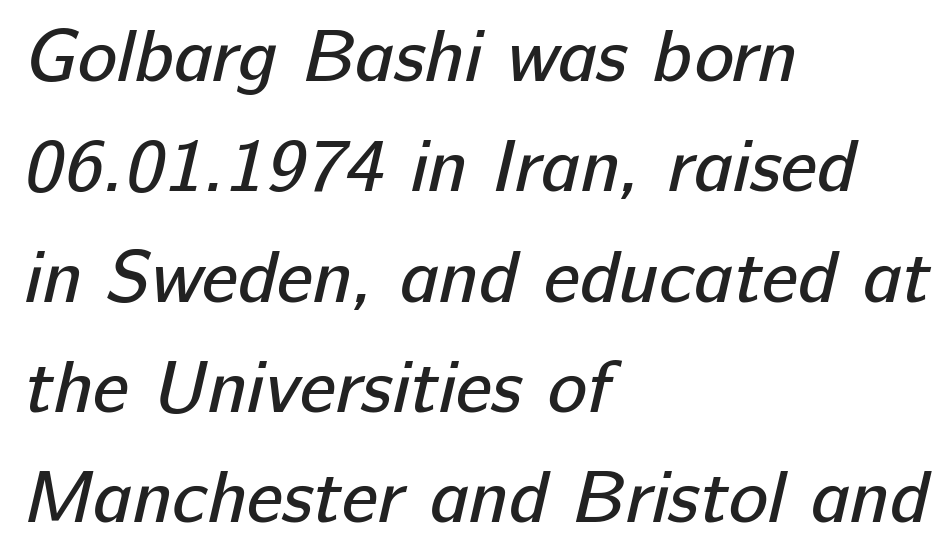
The image shows 74 px regular-weight sans-serif type; set left-aligned, normal line spacing (1.49x), normal letter spacing, not underlined; low stroke contrast and a medium x-height.
